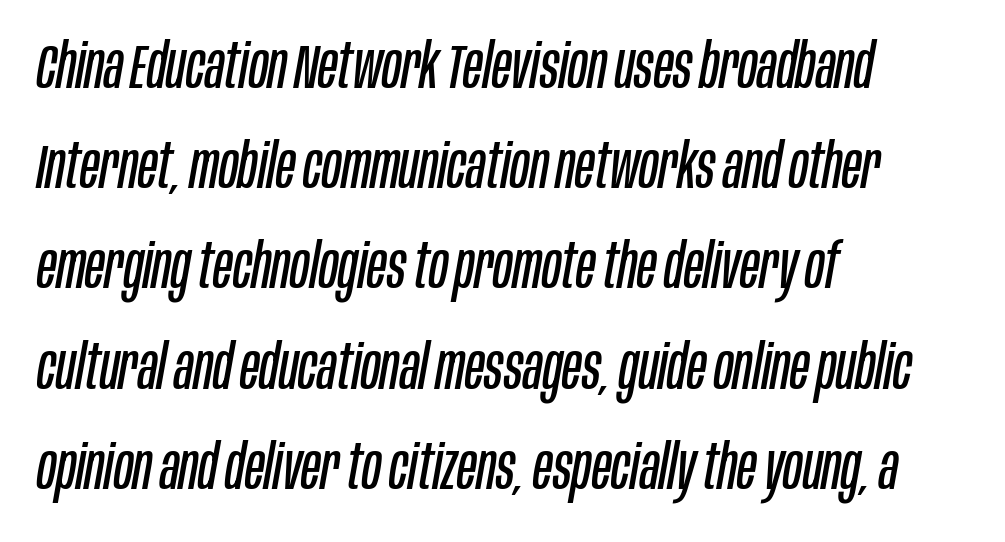
Q: Is the text bold? A: No.
Q: Is the text italic (slanted)? A: Yes, it leans right by about 10 degrees.
Q: Is the text underlined? A: No.
Q: How is the paragraph aligned? A: Left-aligned.
Q: Is the spacing between letters normal or unusually wide? A: Normal.
Q: Is the spacing between lines tight, normal or loose? A: Normal.
Q: Width (condensed, normal, or wide)? A: Condensed.
Q: Stroke contrast? A: Low.
Q: x-height? A: Large.
Q: Monospaced? A: No.
